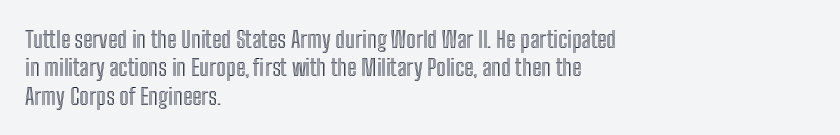
The image shows 23 px text type, upright; set left-aligned, line spacing 1.23x, normal letter spacing, not underlined.
